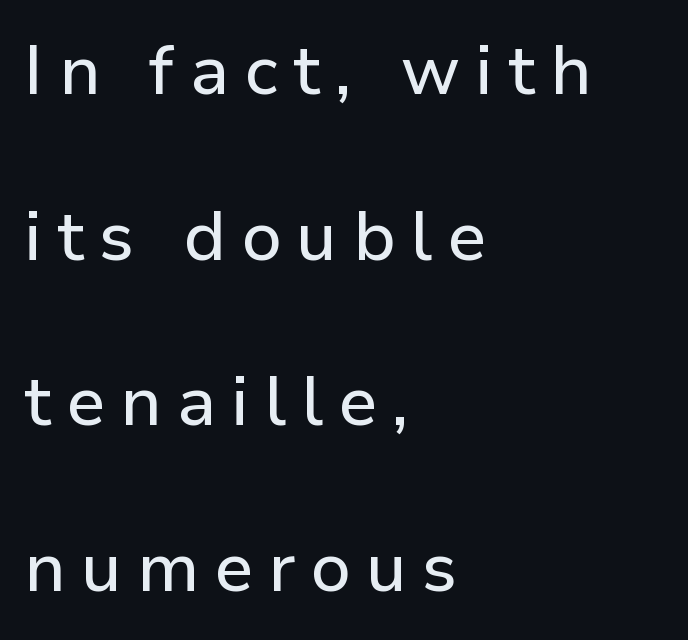
Q: Is the text italic (slanted)? A: No, it is upright.
Q: Is the typeface a serif or a sans-serif typeface? A: Sans-serif.
Q: Is the text underlined? A: No.
Q: How is the paragraph aligned? A: Left-aligned.
Q: Is the spacing between letters normal or unusually wide? A: Unusually wide.
Q: Is the spacing between lines tight, normal or loose? A: Loose.
Q: Width (condensed, normal, or wide)? A: Normal.
Q: Stroke contrast? A: Low.
Q: x-height? A: Medium.
Q: Monospaced? A: No.
